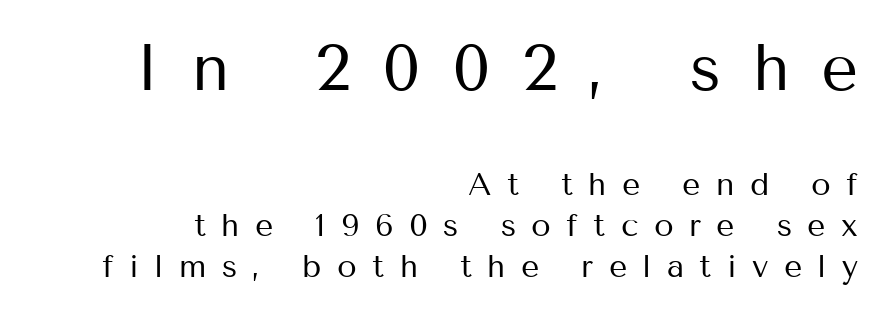
Decoration check: the copy has no underline. A quiet, ordinary-to-light weight characterises the typeface. This sample uses an upright cut, with every glyph sitting square on the baseline. Compared with typical paragraphs, the rows here are spaced about the same. The text block is weighted toward the right margin, trailing off unevenly leftward. Is the letter spacing exaggerated? Yes — the characters are pushed far apart.
